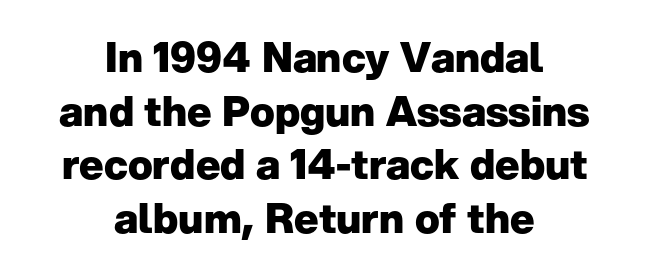
The image shows 41 px heavy sans-serif type, upright; set centered, normal line spacing (1.31x), normal letter spacing, not underlined; low stroke contrast and a medium x-height.
